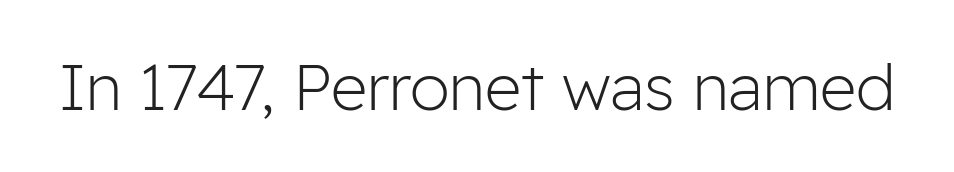
{"serif": "no", "italic": "no", "bold": "no", "weight": "light", "width": "normal", "stroke_contrast": "low", "x_height": "medium", "monospaced": "no", "underline": "no", "letter_spacing": "normal", "letter_spacing_em": 0.0, "glyph_px": 64}
